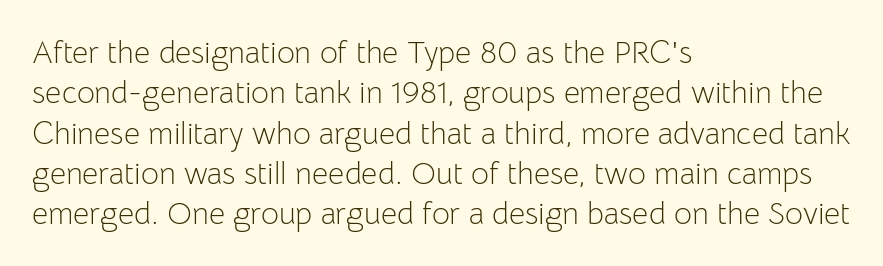
Here the designer chose a conventional face with non-uniform glyph widths. Notice how the stems are strictly vertical — no italics here. Heaviness? Minimal to ordinary, like unemphasized prose. Typeset ragged right — the left edge is the straight one. Note: no serifs on the glyphs.
